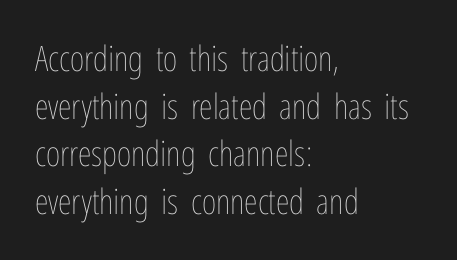
Tracking value appears to be zero — textbook default spacing. Visually the block forms a straight wall on the left and a jagged coastline on the right. These lines sit exactly where default settings would place them. The glyphs are unaccompanied by any horizontal stroke below them.
